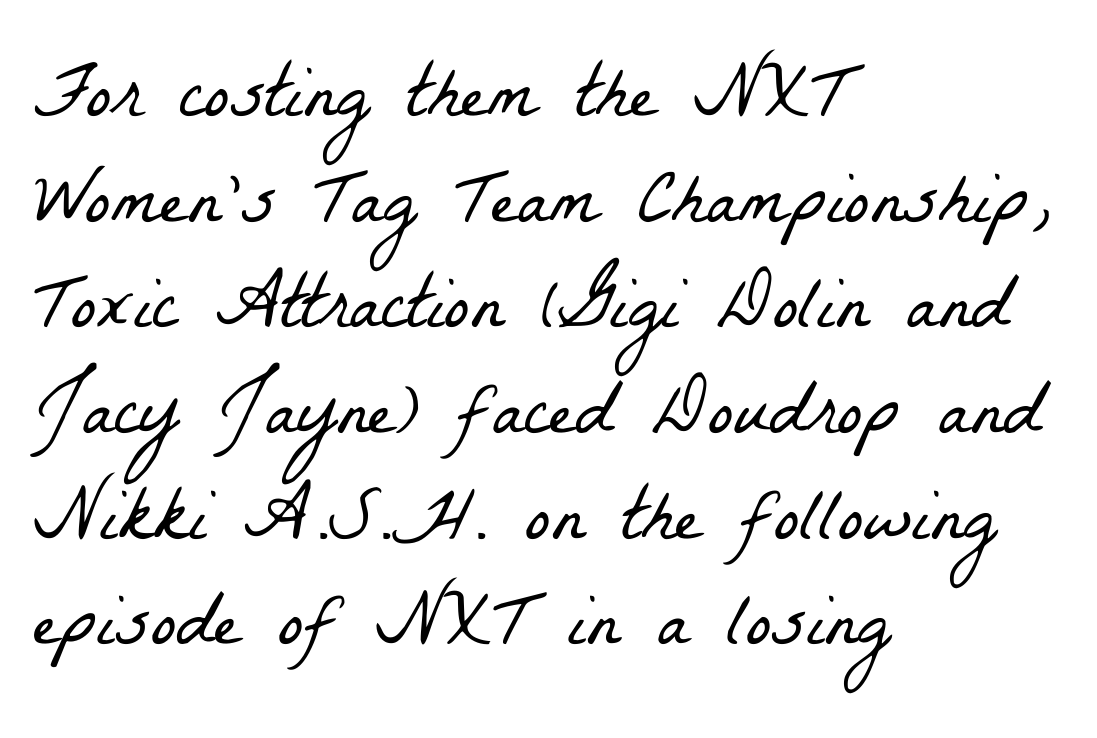
These glyphs show unthickened strokes, regular width or finer. Between one letter and the next there's only the usual sliver of space. Are there feet on the stems? There are — it's a serif. The passage shown stacks its lines at a standard gap. Varying glyph widths throughout — classic text-font behaviour.
